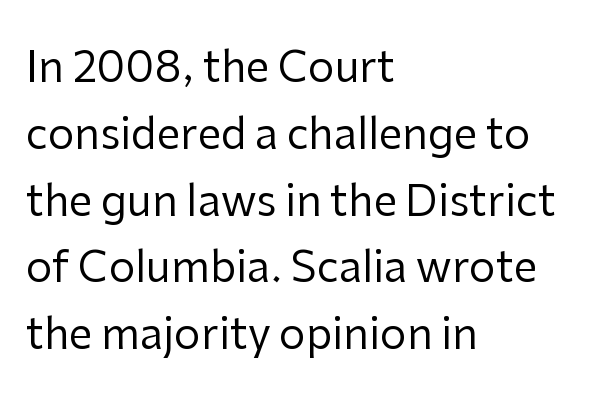
Q: Is the text bold? A: No.
Q: Is the text italic (slanted)? A: No, it is upright.
Q: Is the typeface a serif or a sans-serif typeface? A: Sans-serif.
Q: Is the text underlined? A: No.
Q: How is the paragraph aligned? A: Left-aligned.
Q: Is the spacing between letters normal or unusually wide? A: Normal.
Q: Is the spacing between lines tight, normal or loose? A: Normal.
Q: Width (condensed, normal, or wide)? A: Normal.
Q: Stroke contrast? A: Low.
Q: x-height? A: Medium.
Q: Monospaced? A: No.
